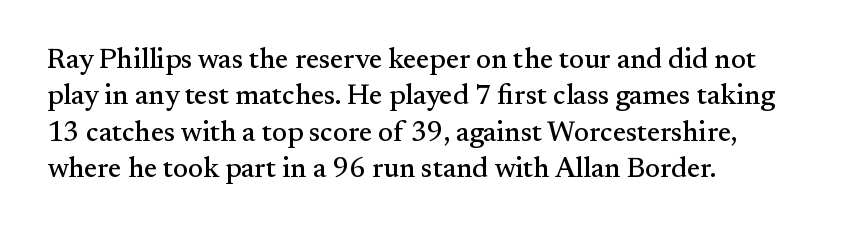
{"serif": "yes", "italic": "no", "width": "normal", "stroke_contrast": "medium", "x_height": "small", "monospaced": "no", "underline": "no", "align": "left", "line_spacing": "normal", "line_spacing_ratio": 1.3, "letter_spacing": "normal", "letter_spacing_em": 0.0, "glyph_px": 28}
